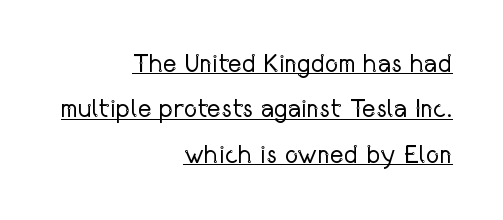
Q: Is the text bold? A: No.
Q: Is the text italic (slanted)? A: No, it is upright.
Q: Is the text underlined? A: Yes.
Q: How is the paragraph aligned? A: Right-aligned.
Q: Is the spacing between letters normal or unusually wide? A: Normal.
